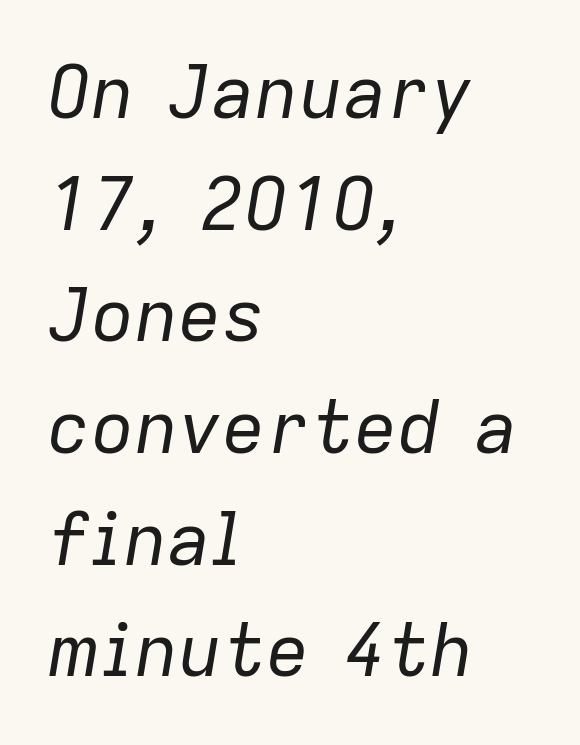
Style check: oblique. Nobody drew a line under any word here. Proportional: the letters do not fall into vertical columns. You could call the tracking neutral — neither tight nor loose. Summary of vertical rhythm: regular, with standard interline spacing. The text block is weighted toward the left margin, trailing off unevenly rightward.
